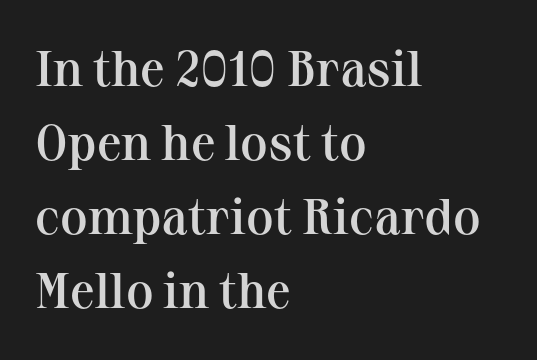
The image shows 50 px semibold serif type, upright; set left-aligned, normal line spacing (1.48x), normal letter spacing, not underlined; medium stroke contrast and a medium x-height.
